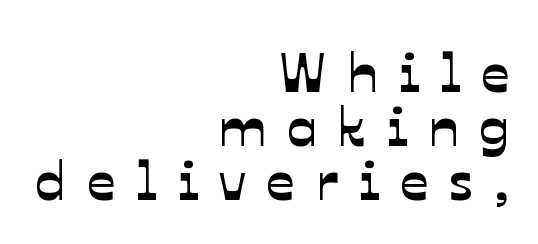
Q: Is the typeface a serif or a sans-serif typeface? A: Sans-serif.
Q: Is the text underlined? A: No.
Q: How is the paragraph aligned? A: Right-aligned.
Q: Is the spacing between letters normal or unusually wide? A: Unusually wide.
Q: Is the spacing between lines tight, normal or loose? A: Tight.
Q: Width (condensed, normal, or wide)? A: Normal.
Q: Stroke contrast? A: Low.
Q: x-height? A: Medium.
Q: Monospaced? A: No.
